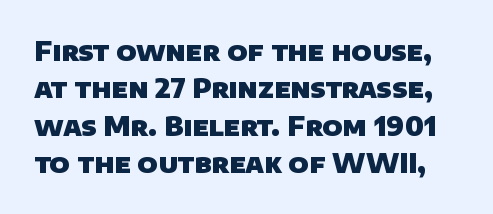
The image shows 26 px bold type; set normal line spacing (1.44x), normal letter spacing, not underlined.
